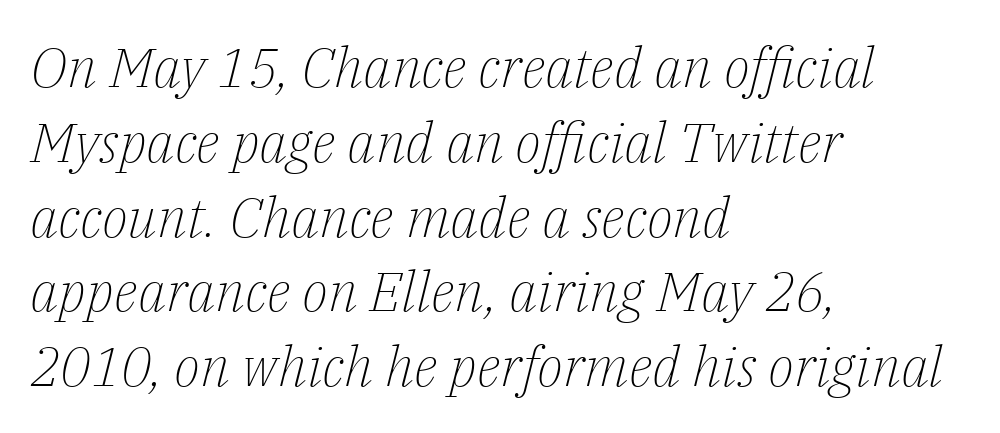
Q: Is the text bold? A: No.
Q: Is the text italic (slanted)? A: Yes, it leans right by about 14 degrees.
Q: Is the typeface a serif or a sans-serif typeface? A: Serif.
Q: Is the text underlined? A: No.
Q: How is the paragraph aligned? A: Left-aligned.
Q: Is the spacing between letters normal or unusually wide? A: Normal.
Q: Is the spacing between lines tight, normal or loose? A: Normal.
Q: Width (condensed, normal, or wide)? A: Normal.
Q: Stroke contrast? A: Low.
Q: x-height? A: Medium.
Q: Monospaced? A: No.
